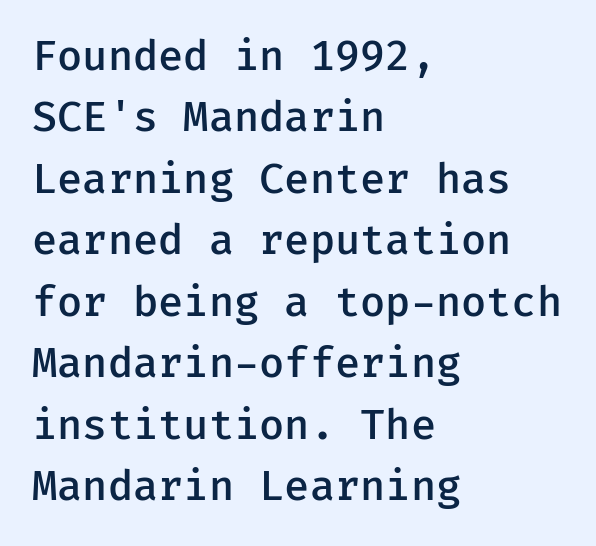
{"serif": "no", "italic": "no", "bold": "semi", "weight": "semibold", "width": "normal", "stroke_contrast": "low", "x_height": "medium", "underline": "no", "align": "left", "line_spacing": "normal", "line_spacing_ratio": 1.5, "letter_spacing": "normal", "letter_spacing_em": 0.0, "glyph_px": 41}
